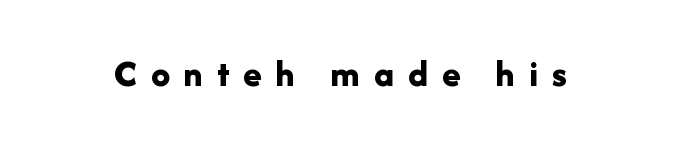
The letters are spread apart with noticeably loose tracking. The axis of the letterforms is exactly vertical. Rule under the text: the space is simply empty. What weight is shown? A full bold with thick strokes. The type family on display is of the sans-serif kind. Think of a printed novel: that variable character pitch is what you see here.
